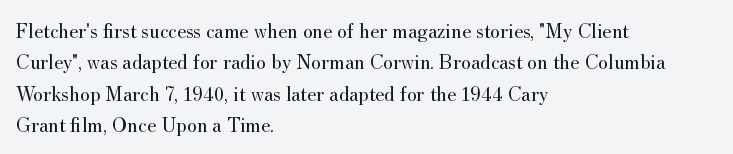
{"italic": "no", "bold": "no", "underline": "no", "align": "left", "line_spacing": "normal", "line_spacing_ratio": 1.5, "letter_spacing": "normal", "letter_spacing_em": 0.0, "glyph_px": 21}
